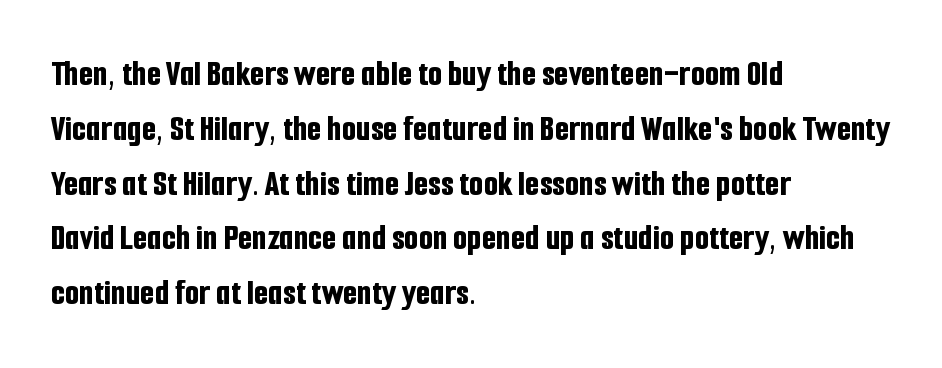
Q: Is the text bold? A: Yes.
Q: Is the text italic (slanted)? A: No, it is upright.
Q: Is the typeface a serif or a sans-serif typeface? A: Sans-serif.
Q: Is the text underlined? A: No.
Q: How is the paragraph aligned? A: Left-aligned.
Q: Is the spacing between letters normal or unusually wide? A: Normal.
Q: Is the spacing between lines tight, normal or loose? A: Normal.
Q: Width (condensed, normal, or wide)? A: Condensed.
Q: Stroke contrast? A: Low.
Q: x-height? A: Medium.
Q: Monospaced? A: No.
